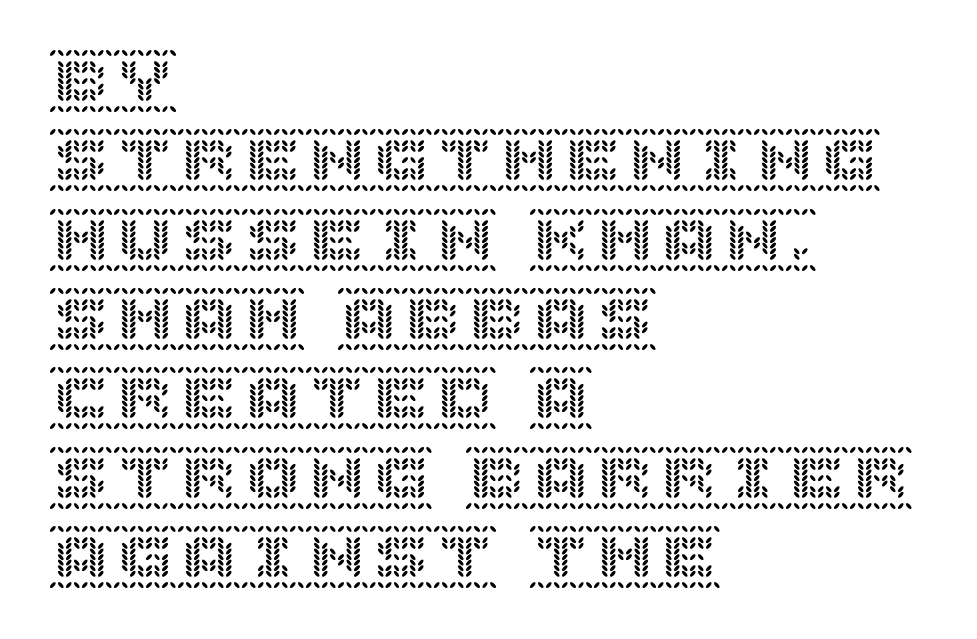
{"italic": "no", "width": "normal", "x_height": "large", "underline": "no", "align": "left", "line_spacing_ratio": 1.24, "letter_spacing": "normal", "letter_spacing_em": 0.0, "glyph_px": 64}
